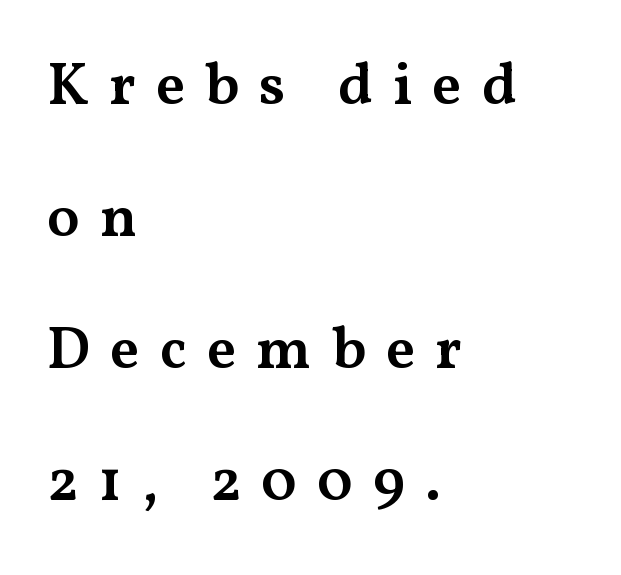
The passage shown is not underscored anywhere. If you measured baseline to baseline, you'd find a long distance. The ragged edge is on the right, which tells us the setting is flush left. Here the designer chose a conventional face with non-uniform glyph widths.
